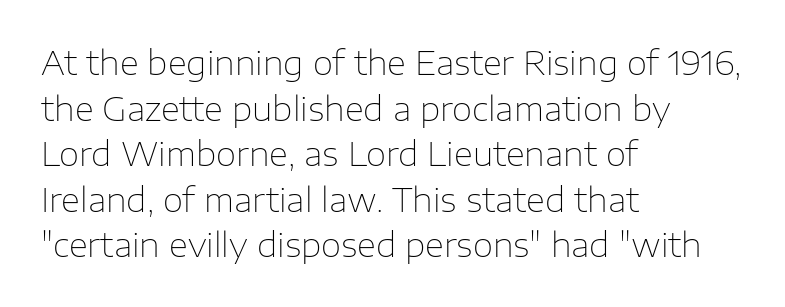
The image shows 33 px thin sans-serif type, upright; set left-aligned, normal line spacing (1.38x), normal letter spacing, not underlined; low stroke contrast and a medium x-height.
